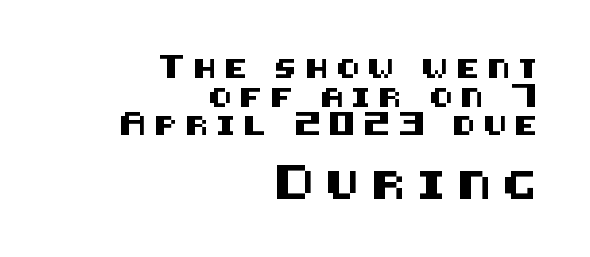
{"serif": "no", "italic": "no", "width": "normal", "stroke_contrast": "medium", "x_height": "large", "underline": "no", "align": "right", "line_spacing": "normal", "line_spacing_ratio": 1.51, "letter_spacing": "wide", "letter_spacing_em": 0.43, "larger_block": "second", "size_ratio": 1.47, "glyph_px": 28}
